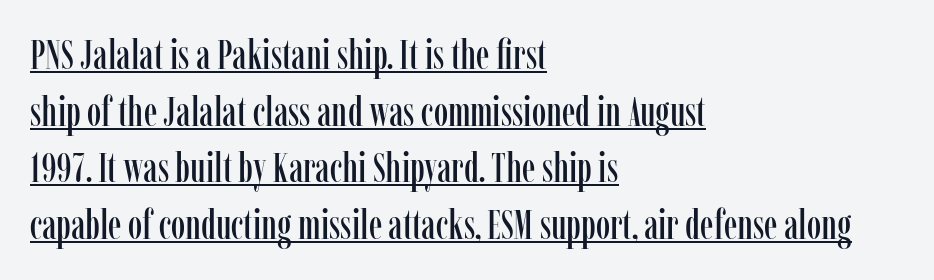
Between one letter and the next there's only the usual sliver of space. Left-aligned paragraph, ragged on the right. Students, observe the line beneath the letters — that is underlining. Summary of vertical rhythm: regular, with standard interline spacing. The text was rendered using a seriffed face with decorative stroke endings.
